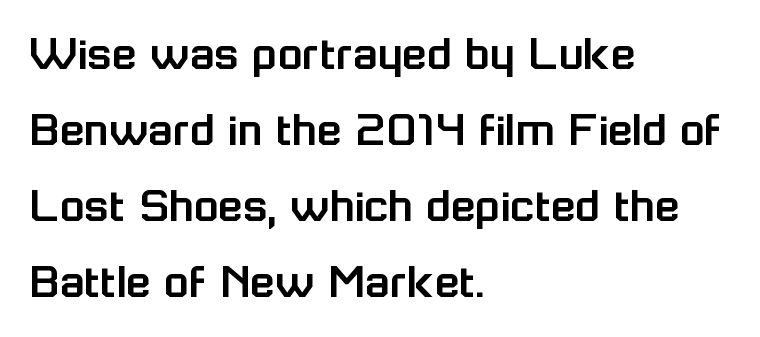
{"serif": "no", "italic": "no", "width": "normal", "stroke_contrast": "low", "x_height": "medium", "monospaced": "no", "underline": "no", "align": "left", "line_spacing": "normal", "line_spacing_ratio": 1.49, "letter_spacing": "normal", "letter_spacing_em": 0.0, "glyph_px": 51}
